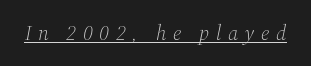
The image shows 21 px text type, italic (leaning right); set unusually wide letter spacing (+0.32 em), underlined.
